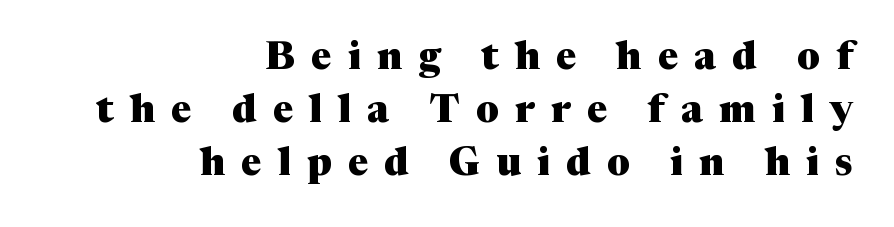
The image shows 38 px heavy serif type, upright; set right-aligned, normal line spacing (1.39x), unusually wide letter spacing (+0.43 em), not underlined; medium stroke contrast and a medium x-height.
